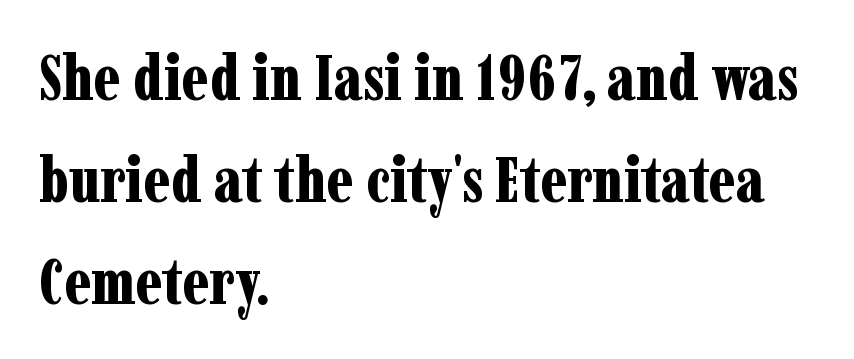
The image shows 64 px bold, condensed serif type, upright; set left-aligned, normal line spacing (1.59x), normal letter spacing, not underlined; low stroke contrast and a medium x-height.
